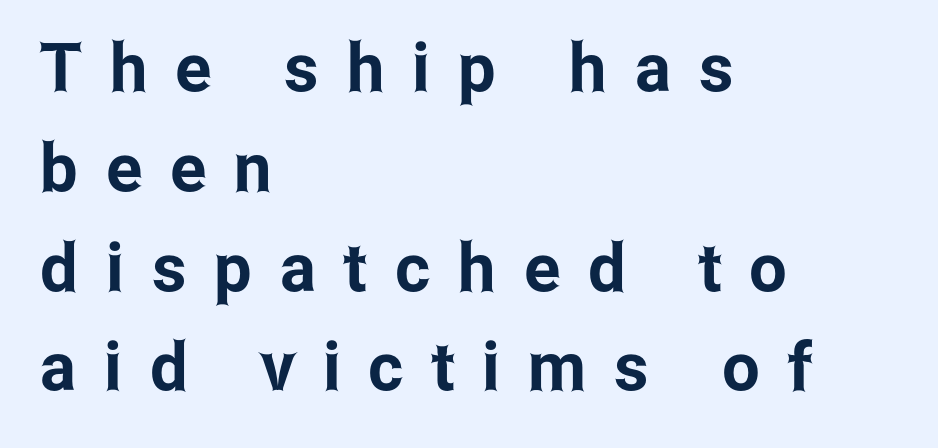
The image shows 67 px condensed sans-serif type, upright; set left-aligned, normal line spacing (1.49x), unusually wide letter spacing (+0.42 em), not underlined; low stroke contrast and a medium x-height.
